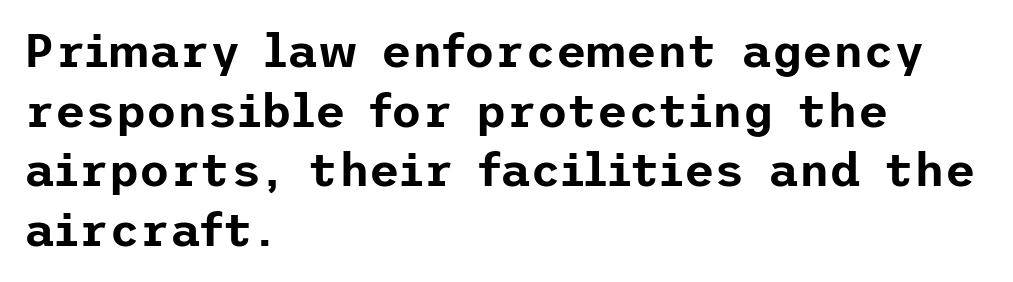
{"serif": "no", "italic": "no", "width": "normal", "stroke_contrast": "low", "x_height": "medium", "underline": "no", "align": "left", "line_spacing": "normal", "line_spacing_ratio": 1.27, "letter_spacing": "normal", "letter_spacing_em": 0.0, "glyph_px": 47}
